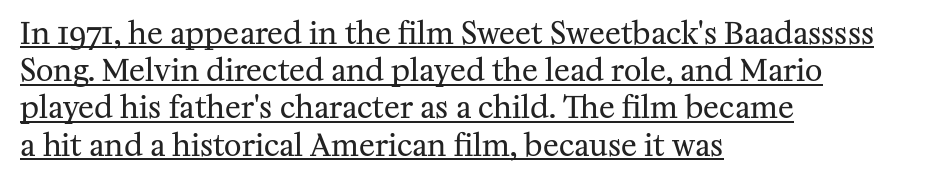
The image shows 30 px regular-weight serif type, upright; set left-aligned, line spacing 1.24x, normal letter spacing, underlined; medium stroke contrast and a medium x-height.
